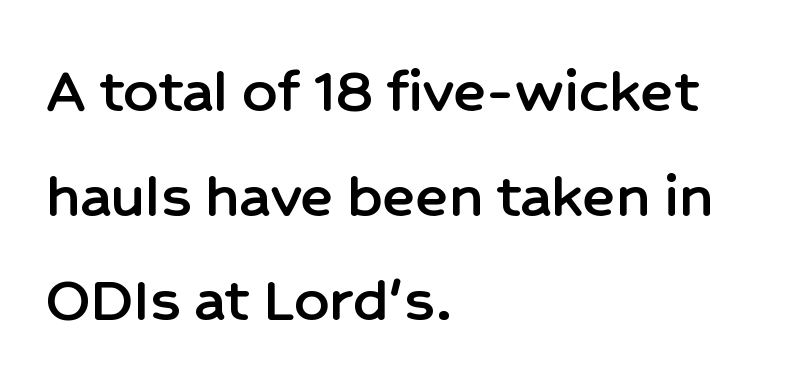
The image shows 68 px sans-serif type, upright; set left-aligned, normal line spacing (1.54x), normal letter spacing, not underlined; low stroke contrast and a medium x-height.
